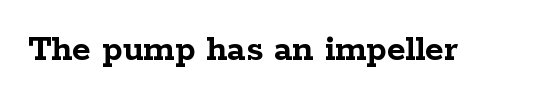
{"serif": "yes", "italic": "no", "bold": "yes", "weight": "semibold", "width": "wide", "stroke_contrast": "low", "x_height": "medium", "monospaced": "no", "underline": "no", "letter_spacing": "normal", "letter_spacing_em": 0.0, "glyph_px": 38}
